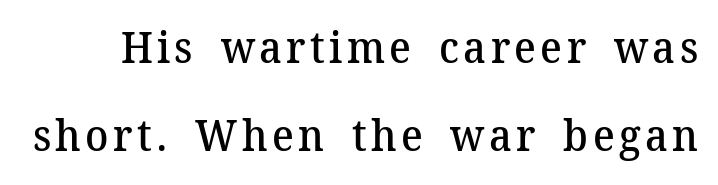
Underlining? Definitely not there. The passage shown is semibold, sitting just below true bold. In terms of letterform style, serifs are clearly present. If you measured baseline to baseline, you'd find a long distance. Notice how the stems are strictly vertical — no italics here.
